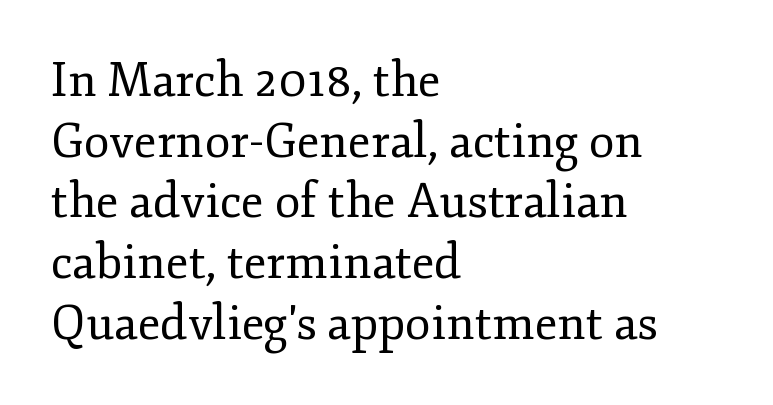
The image shows 47 px regular-weight serif type, upright; set left-aligned, normal line spacing (1.29x), normal letter spacing, not underlined; low stroke contrast and a small x-height.
